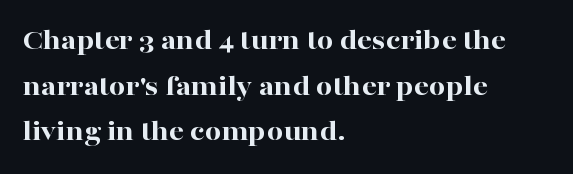
Q: Is the text bold? A: Yes.
Q: Is the text italic (slanted)? A: No, it is upright.
Q: Is the typeface a serif or a sans-serif typeface? A: Serif.
Q: Is the text underlined? A: No.
Q: How is the paragraph aligned? A: Left-aligned.
Q: Is the spacing between letters normal or unusually wide? A: Normal.
Q: Is the spacing between lines tight, normal or loose? A: Normal.
Q: Width (condensed, normal, or wide)? A: Wide.
Q: Stroke contrast? A: High.
Q: x-height? A: Medium.
Q: Monospaced? A: No.
